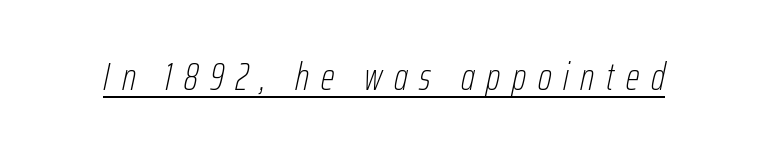
{"italic": "yes", "lean": "right", "slant_degrees": 12, "bold": "no", "weight": "thin", "width": "condensed", "stroke_contrast": "low", "x_height": "medium", "monospaced": "no", "underline": "yes", "letter_spacing": "wide", "letter_spacing_em": 0.3, "glyph_px": 39}
